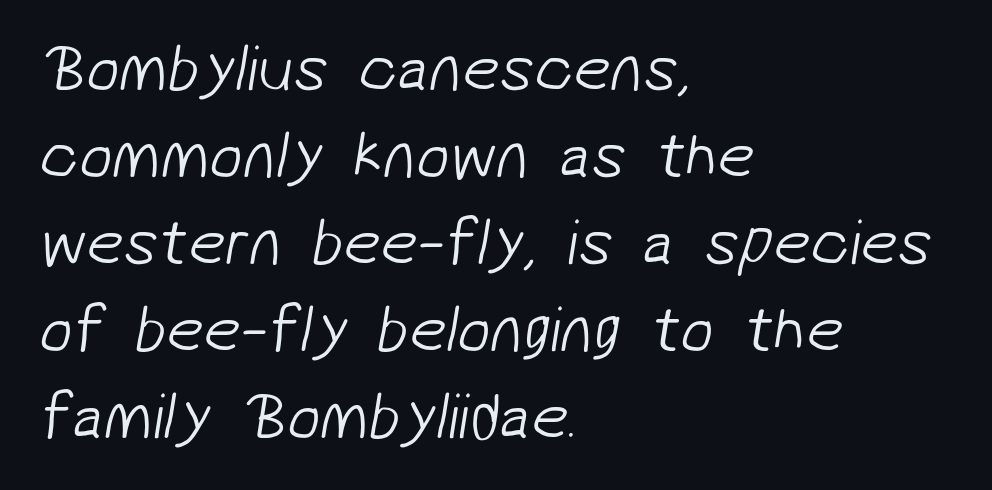
The image shows 66 px light sans-serif type; set left-aligned, normal line spacing (1.32x), normal letter spacing, not underlined; low stroke contrast and a medium x-height.
